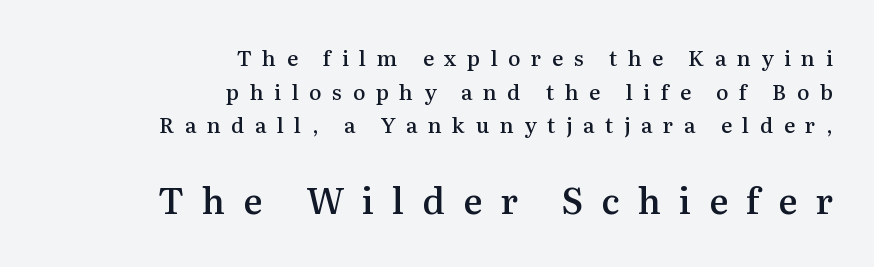
Q: Is the text bold? A: Semi-bold.
Q: Is the text italic (slanted)? A: No, it is upright.
Q: Is the typeface a serif or a sans-serif typeface? A: Serif.
Q: Is the text underlined? A: No.
Q: How is the paragraph aligned? A: Right-aligned.
Q: Is the spacing between letters normal or unusually wide? A: Unusually wide.
Q: Is the spacing between lines tight, normal or loose? A: Normal.
Q: Which block of text is set in a larger size, the first (top) or the second (bottom)? A: The second (bottom) one.
Q: Width (condensed, normal, or wide)? A: Normal.
Q: Stroke contrast? A: Medium.
Q: x-height? A: Medium.
Q: Monospaced? A: No.
